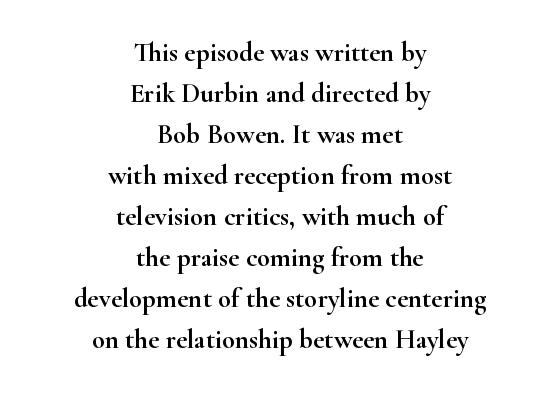
The image shows 27 px text type, upright; set centered, normal line spacing (1.52x), normal letter spacing, not underlined.
